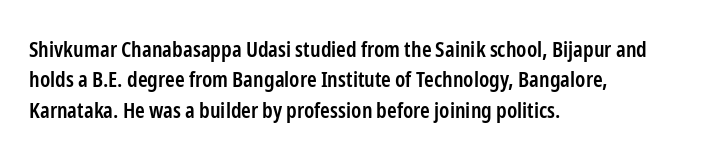
The image shows 22 px text type, upright; set left-aligned, normal line spacing (1.38x), normal letter spacing, not underlined.
